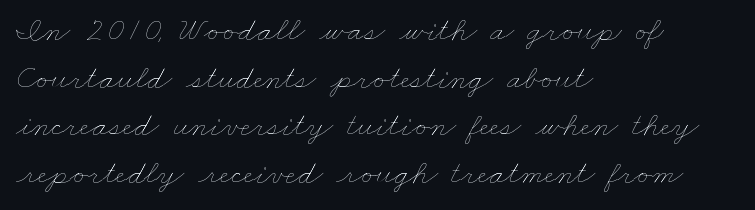
{"bold": "no", "weight": "thin", "width": "wide", "stroke_contrast": "low", "x_height": "small", "monospaced": "no", "underline": "no", "align": "left", "line_spacing": "normal", "line_spacing_ratio": 1.4, "letter_spacing": "normal", "letter_spacing_em": 0.0, "glyph_px": 34}
